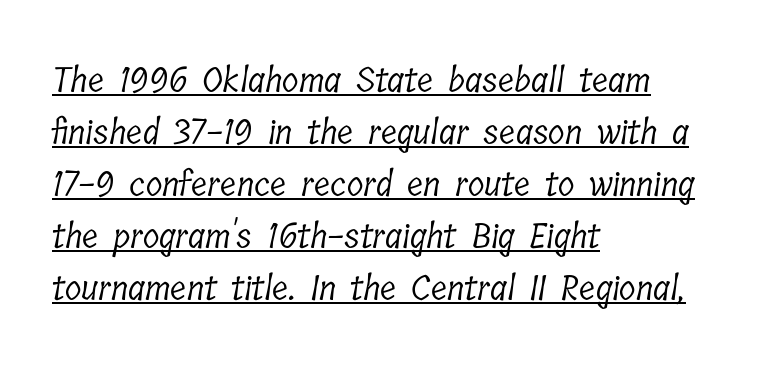
{"serif": "yes", "bold": "no", "weight": "light", "width": "condensed", "stroke_contrast": "low", "x_height": "medium", "monospaced": "no", "underline": "yes", "align": "left", "line_spacing": "normal", "line_spacing_ratio": 1.53, "letter_spacing": "normal", "letter_spacing_em": 0.0, "glyph_px": 34}
